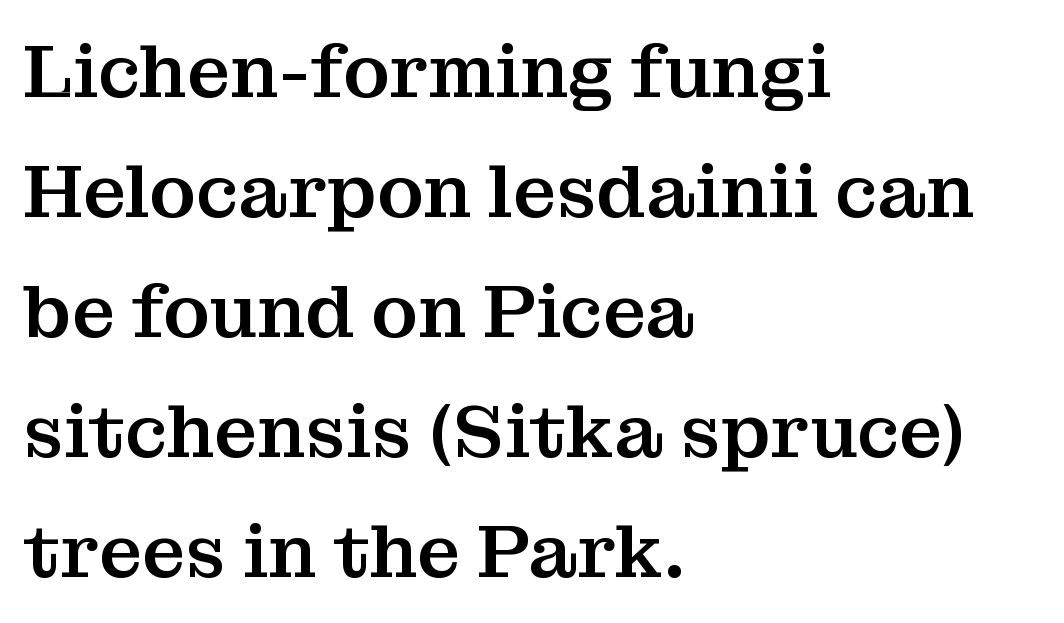
The image shows 75 px serif type, upright; set left-aligned, normal line spacing (1.6x), normal letter spacing, not underlined; medium stroke contrast and a medium x-height.
